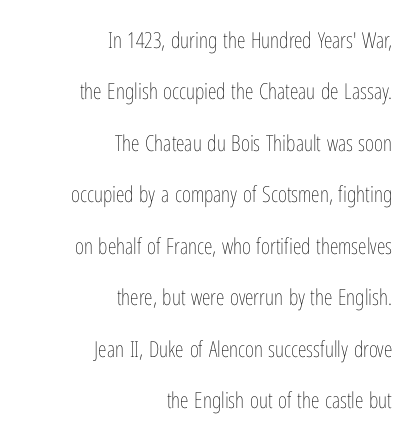
Q: Is the text bold? A: No.
Q: Is the text italic (slanted)? A: No, it is upright.
Q: Is the text underlined? A: No.
Q: How is the paragraph aligned? A: Right-aligned.
Q: Is the spacing between letters normal or unusually wide? A: Normal.
Q: Is the spacing between lines tight, normal or loose? A: Loose.
